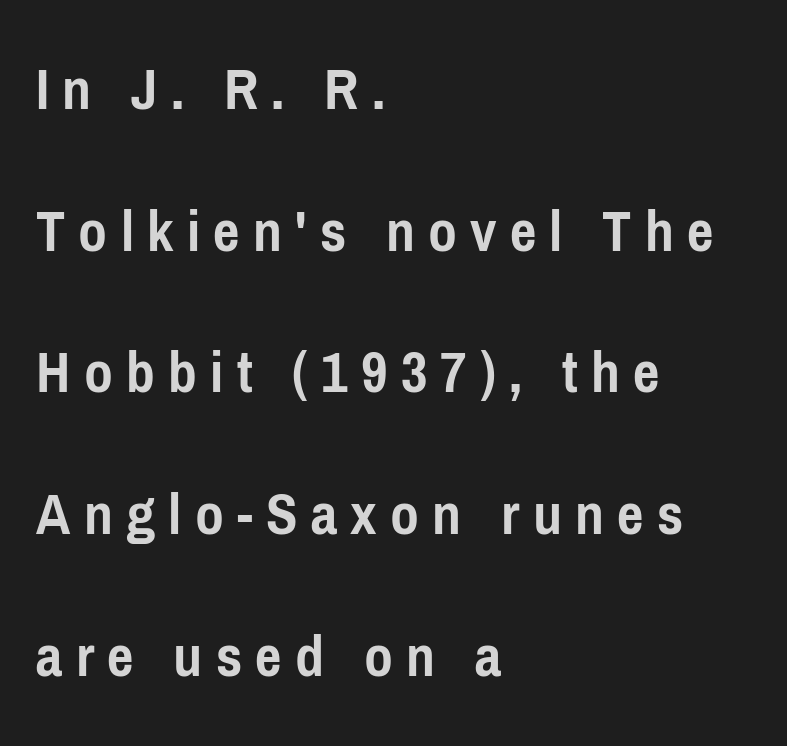
Q: Is the text bold? A: Yes.
Q: Is the text italic (slanted)? A: No, it is upright.
Q: Is the typeface a serif or a sans-serif typeface? A: Sans-serif.
Q: Is the text underlined? A: No.
Q: How is the paragraph aligned? A: Left-aligned.
Q: Is the spacing between letters normal or unusually wide? A: Unusually wide.
Q: Is the spacing between lines tight, normal or loose? A: Loose.
Q: Width (condensed, normal, or wide)? A: Condensed.
Q: Stroke contrast? A: Low.
Q: x-height? A: Medium.
Q: Monospaced? A: No.
